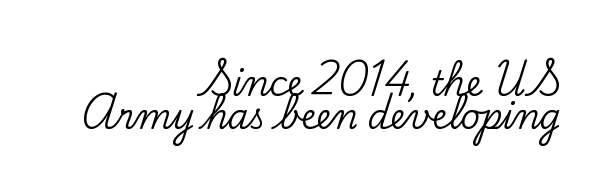
{"serif": "yes", "width": "normal", "stroke_contrast": "low", "x_height": "small", "monospaced": "no", "underline": "no", "align": "right", "line_spacing": "tight", "line_spacing_ratio": 0.96, "letter_spacing": "normal", "letter_spacing_em": 0.0, "glyph_px": 34}
